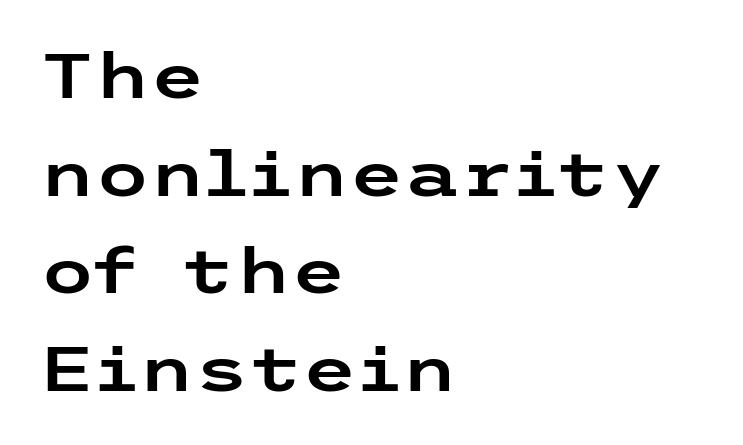
Q: Is the text italic (slanted)? A: No, it is upright.
Q: Is the typeface a serif or a sans-serif typeface? A: Sans-serif.
Q: Is the text underlined? A: No.
Q: How is the paragraph aligned? A: Left-aligned.
Q: Is the spacing between letters normal or unusually wide? A: Normal.
Q: Is the spacing between lines tight, normal or loose? A: Normal.
Q: Width (condensed, normal, or wide)? A: Wide.
Q: Stroke contrast? A: Low.
Q: x-height? A: Medium.
